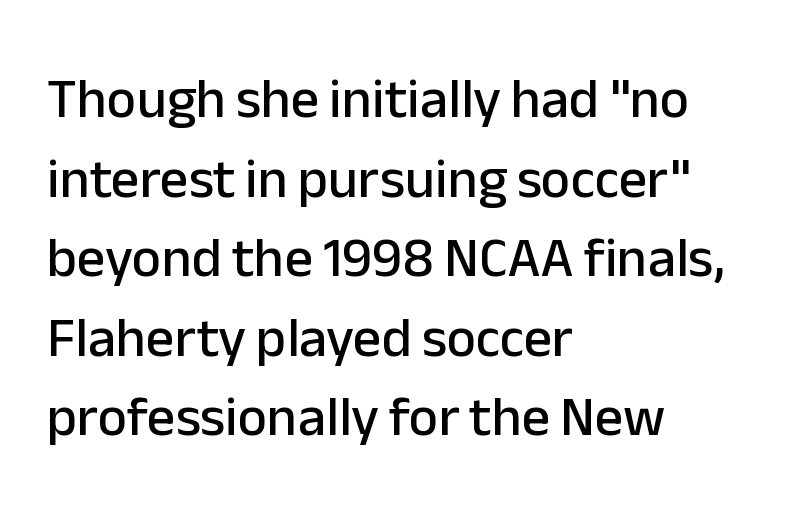
The image shows 56 px sans-serif type, upright; set left-aligned, normal line spacing (1.42x), normal letter spacing, not underlined; low stroke contrast and a medium x-height.
